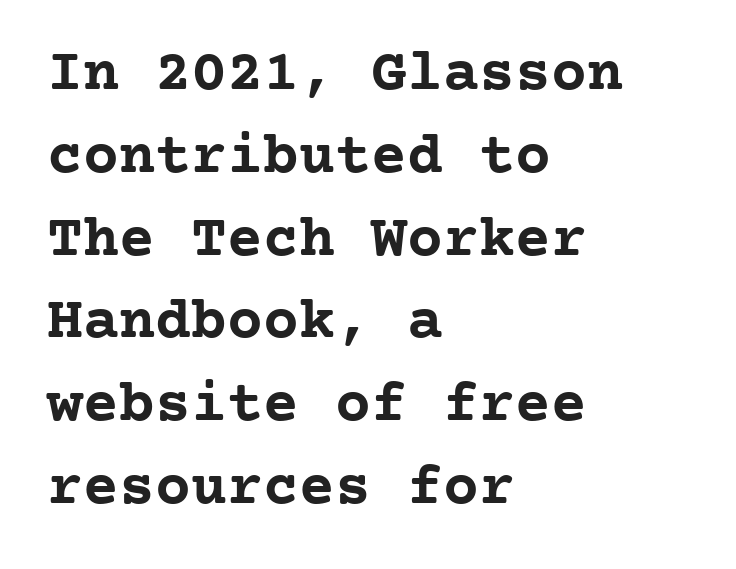
Do the characters align in a grid? Yes, the font is monospaced. Line spacing here is normal. A student would call this left alignment; a typographer would say flush left, rag right. The type family on display is of the serif kind. Observe the ordinary spacing: letters are neighbours, not strangers. You can tell it's not italic because the verticals are truly vertical.
